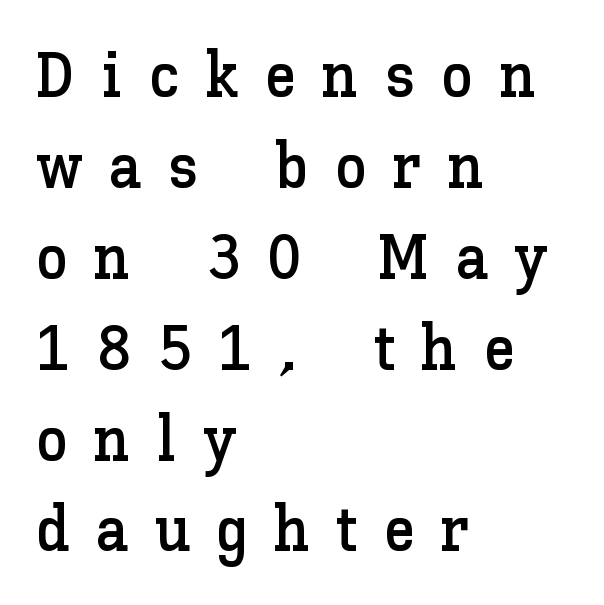
Q: Is the text italic (slanted)? A: No, it is upright.
Q: Is the text underlined? A: No.
Q: How is the paragraph aligned? A: Left-aligned.
Q: Is the spacing between letters normal or unusually wide? A: Unusually wide.
Q: Is the spacing between lines tight, normal or loose? A: Normal.
Q: Width (condensed, normal, or wide)? A: Normal.
Q: Stroke contrast? A: Low.
Q: x-height? A: Medium.
Q: Monospaced? A: No.
